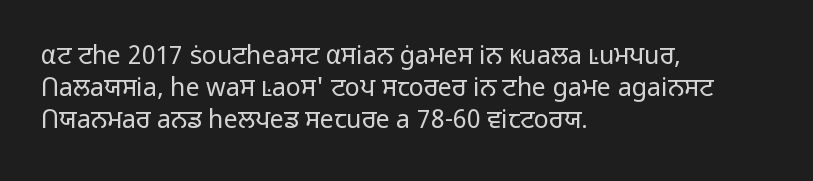
{"italic": "no", "bold": "no", "underline": "no", "align": "left", "line_spacing": "normal", "line_spacing_ratio": 1.29, "letter_spacing": "normal", "letter_spacing_em": 0.0, "glyph_px": 25}
